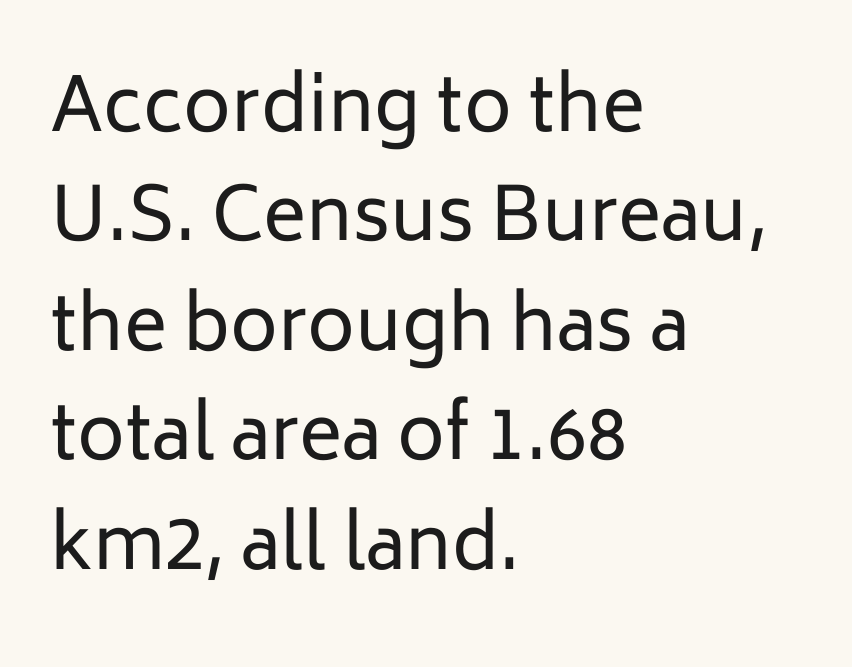
{"serif": "no", "italic": "no", "bold": "no", "weight": "regular", "width": "normal", "stroke_contrast": "low", "x_height": "medium", "monospaced": "no", "underline": "no", "align": "left", "line_spacing": "normal", "line_spacing_ratio": 1.5, "letter_spacing": "normal", "letter_spacing_em": 0.0, "glyph_px": 73}
